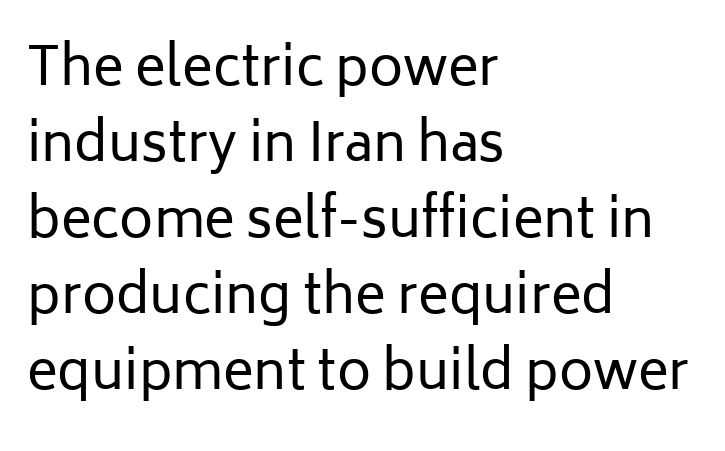
The image shows 52 px regular-weight sans-serif type, upright; set left-aligned, normal line spacing (1.46x), normal letter spacing, not underlined; low stroke contrast and a medium x-height.
